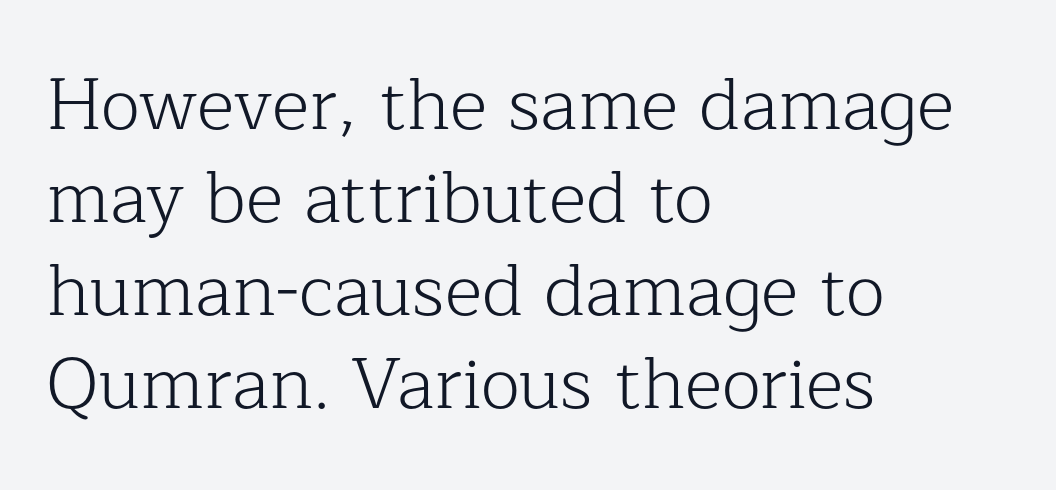
{"serif": "yes", "italic": "no", "bold": "no", "weight": "light", "width": "normal", "stroke_contrast": "low", "x_height": "medium", "monospaced": "no", "underline": "no", "align": "left", "line_spacing": "normal", "line_spacing_ratio": 1.29, "letter_spacing": "normal", "letter_spacing_em": 0.0, "glyph_px": 72}
